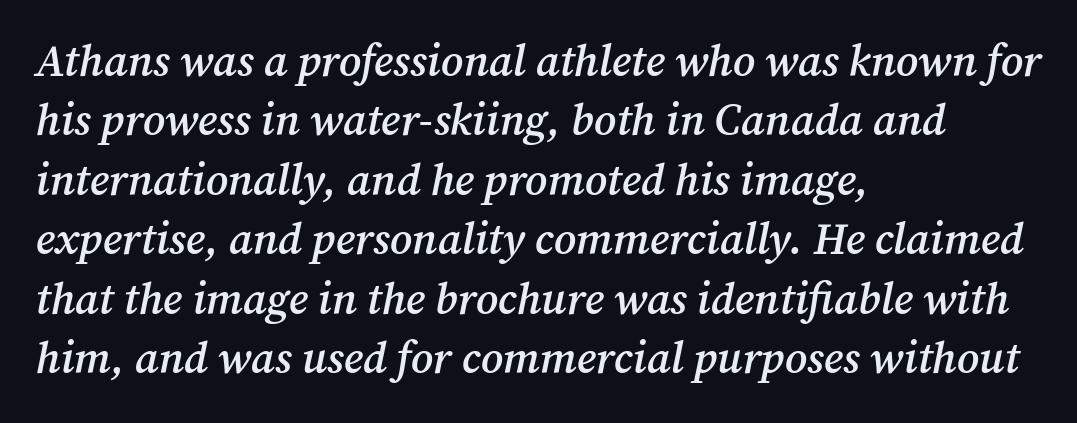
Q: Is the text bold? A: Semi-bold.
Q: Is the text italic (slanted)? A: Yes, it leans right by about 12 degrees.
Q: Is the typeface a serif or a sans-serif typeface? A: Serif.
Q: Is the text underlined? A: No.
Q: How is the paragraph aligned? A: Left-aligned.
Q: Is the spacing between letters normal or unusually wide? A: Normal.
Q: Is the spacing between lines tight, normal or loose? A: Normal.
Q: Width (condensed, normal, or wide)? A: Normal.
Q: Stroke contrast? A: Medium.
Q: x-height? A: Medium.
Q: Monospaced? A: No.
